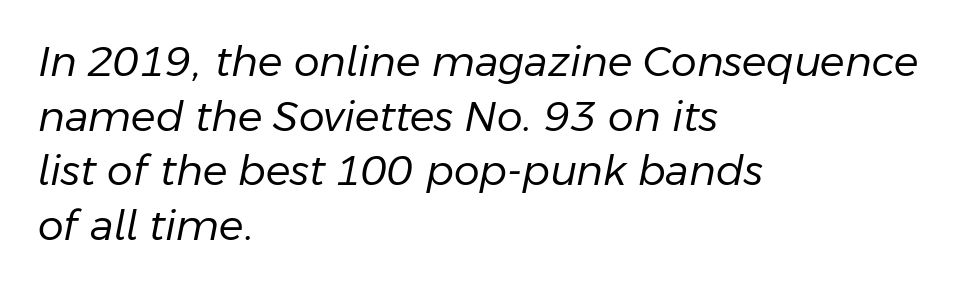
Q: Is the text bold? A: No.
Q: Is the text italic (slanted)? A: Yes, it leans right by about 11 degrees.
Q: Is the text underlined? A: No.
Q: How is the paragraph aligned? A: Left-aligned.
Q: Is the spacing between letters normal or unusually wide? A: Normal.
Q: Is the spacing between lines tight, normal or loose? A: Normal.
Q: Width (condensed, normal, or wide)? A: Normal.
Q: Stroke contrast? A: Low.
Q: x-height? A: Medium.
Q: Monospaced? A: No.
